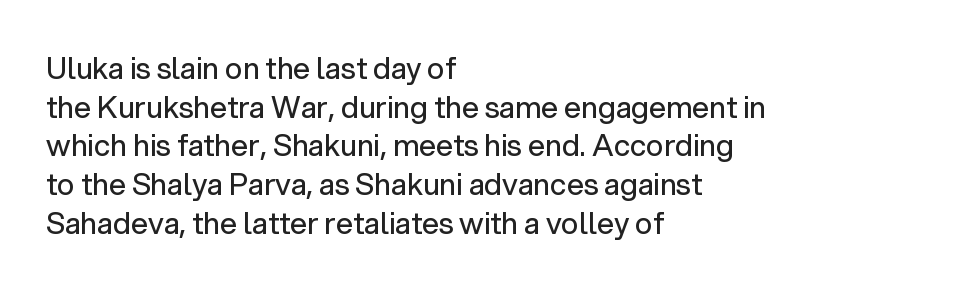
The image shows 30 px regular-weight sans-serif type, upright; set left-aligned, normal line spacing (1.29x), normal letter spacing, not underlined; low stroke contrast and a medium x-height.
